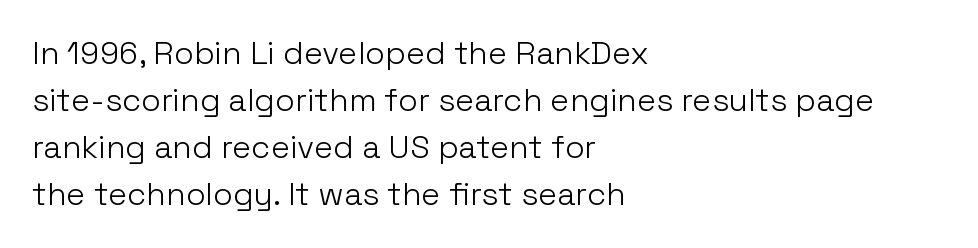
{"serif": "no", "italic": "no", "bold": "no", "weight": "light", "width": "normal", "stroke_contrast": "low", "x_height": "medium", "monospaced": "no", "underline": "no", "align": "left", "line_spacing": "normal", "line_spacing_ratio": 1.47, "letter_spacing": "normal", "letter_spacing_em": 0.0, "glyph_px": 32}
